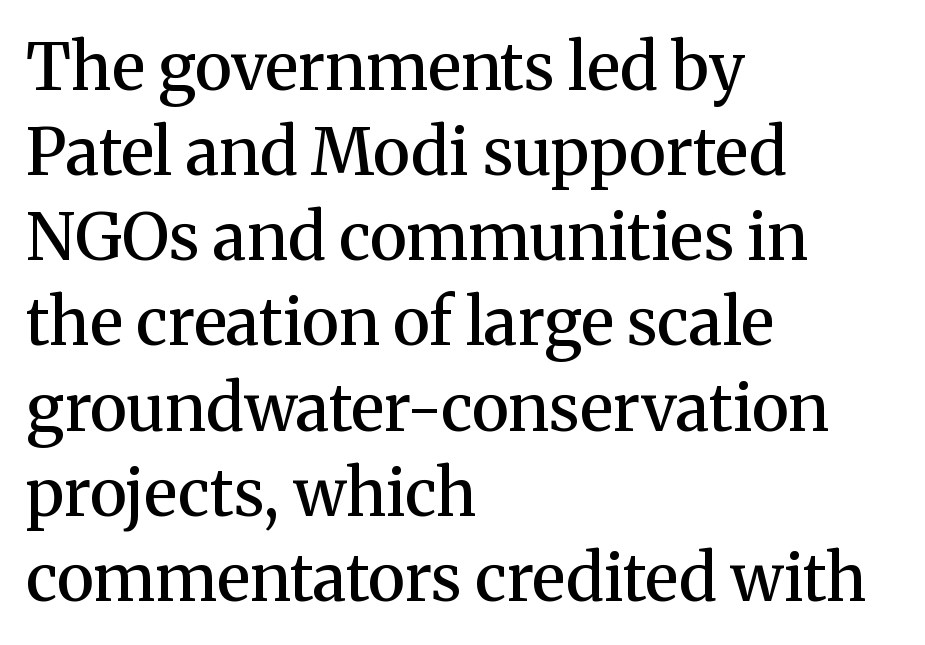
The image shows 65 px semibold serif type, upright; set left-aligned, normal line spacing (1.31x), normal letter spacing, not underlined; medium stroke contrast and a medium x-height.
